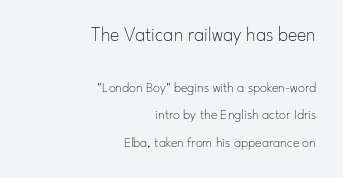
Q: Is the text bold? A: No.
Q: Is the text italic (slanted)? A: No, it is upright.
Q: Is the text underlined? A: No.
Q: How is the paragraph aligned? A: Right-aligned.
Q: Is the spacing between letters normal or unusually wide? A: Normal.
Q: Is the spacing between lines tight, normal or loose? A: Loose.
Q: Which block of text is set in a larger size, the first (top) or the second (bottom)? A: The first (top) one.
